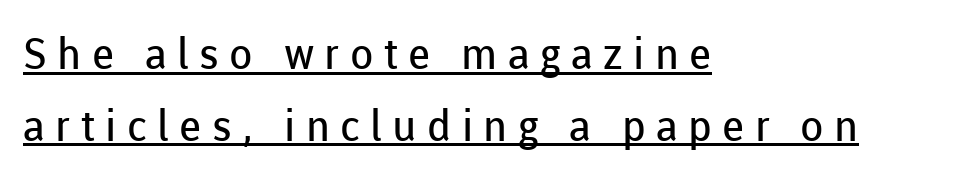
Q: Is the text bold? A: No.
Q: Is the text italic (slanted)? A: No, it is upright.
Q: Is the typeface a serif or a sans-serif typeface? A: Sans-serif.
Q: Is the text underlined? A: Yes.
Q: How is the paragraph aligned? A: Left-aligned.
Q: Is the spacing between letters normal or unusually wide? A: Unusually wide.
Q: Is the spacing between lines tight, normal or loose? A: Normal.
Q: Width (condensed, normal, or wide)? A: Normal.
Q: Stroke contrast? A: Low.
Q: x-height? A: Medium.
Q: Monospaced? A: No.
